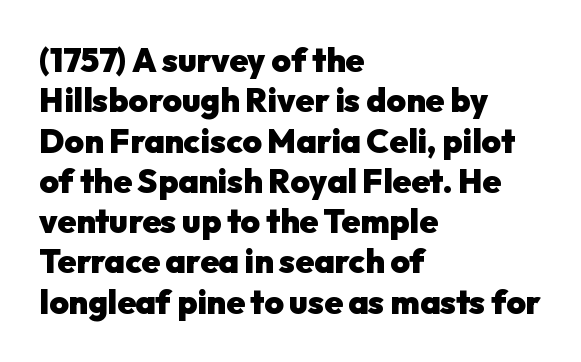
Q: Is the text bold? A: Yes.
Q: Is the text italic (slanted)? A: No, it is upright.
Q: Is the typeface a serif or a sans-serif typeface? A: Sans-serif.
Q: Is the text underlined? A: No.
Q: How is the paragraph aligned? A: Left-aligned.
Q: Is the spacing between letters normal or unusually wide? A: Normal.
Q: Width (condensed, normal, or wide)? A: Normal.
Q: Stroke contrast? A: Low.
Q: x-height? A: Medium.
Q: Monospaced? A: No.
